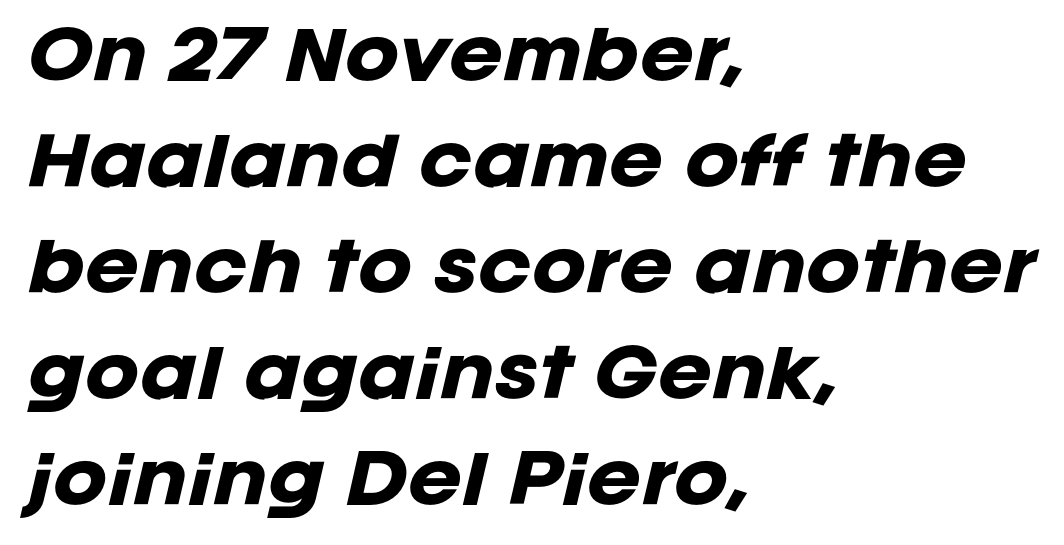
The rendering keeps characters at their native spacing. A normal amount of white space separates one row of letters from the next. Italic? Definitely — the glyphs are oblique. Which margin do the lines hug? The left one — the right edge is uneven. Here the designer chose a conventional face with non-uniform glyph widths. Weight: bold.
